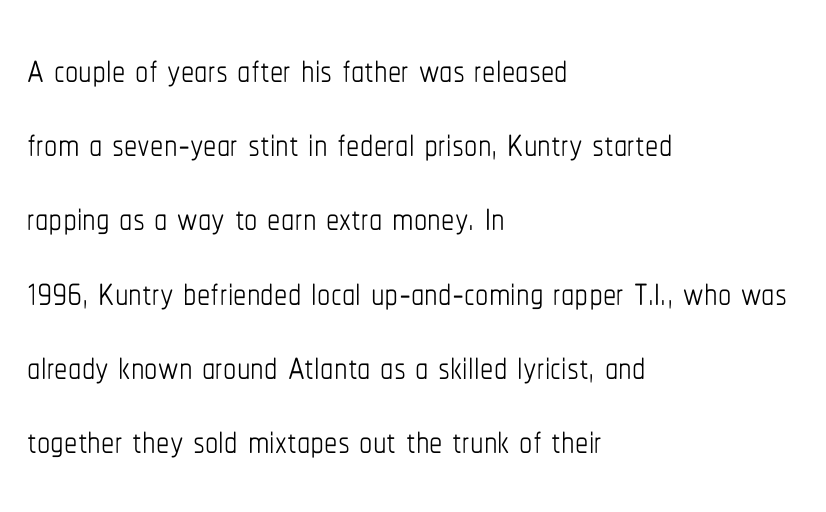
Does the lettering tilt? It doesn't — this is upright. Each stroke keeps to a modest, everyday thickness or less. The face used here is proportionally spaced, like ordinary book or web type. Here the glyphs are tracked normally, forming tight word shapes.
